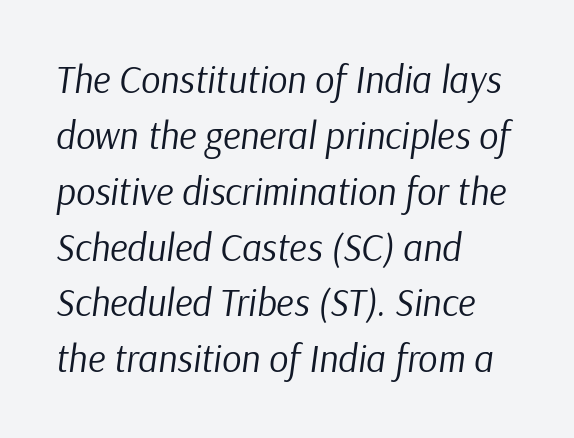
{"italic": "yes", "lean": "right", "slant_degrees": 9, "bold": "no", "weight": "regular", "width": "normal", "stroke_contrast": "low", "x_height": "medium", "monospaced": "no", "underline": "no", "align": "left", "line_spacing": "normal", "line_spacing_ratio": 1.47, "letter_spacing": "normal", "letter_spacing_em": 0.0, "glyph_px": 38}
